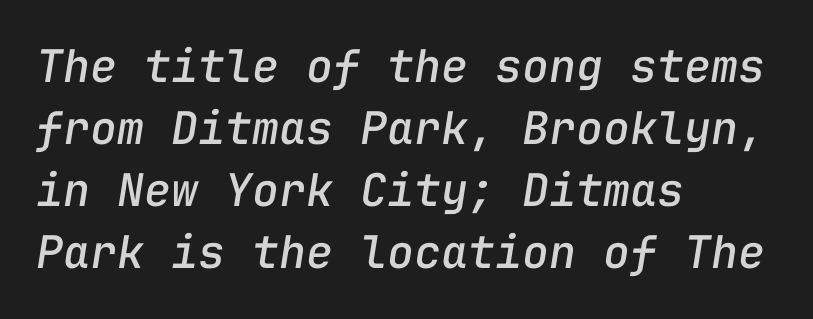
The image shows 45 px text type, italic (leaning right), monospaced; set left-aligned, normal line spacing (1.38x), normal letter spacing, not underlined; low stroke contrast and a medium x-height.
